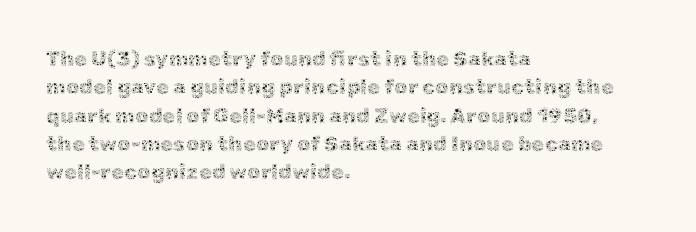
Q: Is the text bold? A: No.
Q: Is the text italic (slanted)? A: No, it is upright.
Q: Is the text underlined? A: No.
Q: How is the paragraph aligned? A: Left-aligned.
Q: Is the spacing between letters normal or unusually wide? A: Normal.
Q: Is the spacing between lines tight, normal or loose? A: Normal.
